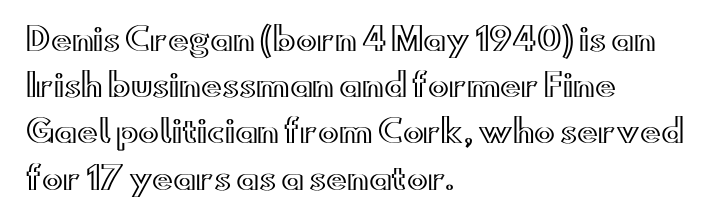
The image shows 31 px wide type, upright; set left-aligned, normal line spacing (1.49x), normal letter spacing, not underlined; a small x-height.
